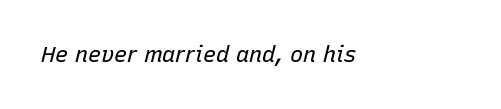
The letterforms sit shoulder to shoulder at normal distance. If you drew a line through each stem, it would be angled. Bold? No — there's no thickening of the strokes. The strip under each line holds only bare page.
